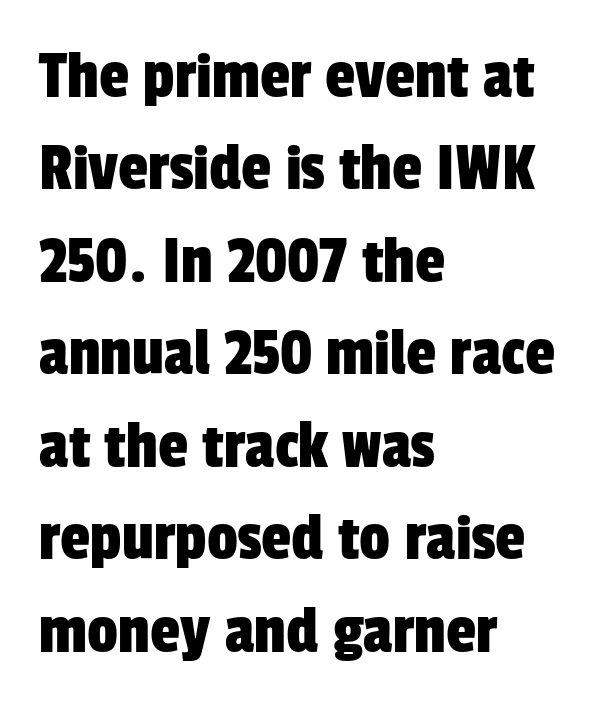
{"serif": "no", "width": "condensed", "stroke_contrast": "low", "x_height": "medium", "monospaced": "no", "underline": "no", "align": "left", "line_spacing": "normal", "line_spacing_ratio": 1.36, "letter_spacing": "normal", "letter_spacing_em": 0.0, "glyph_px": 68}
